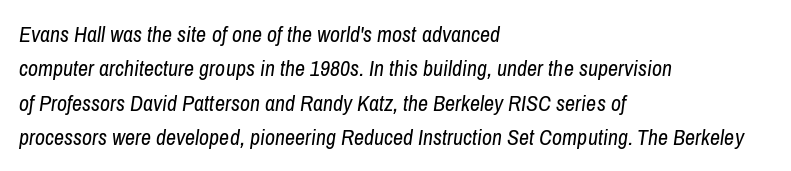
Quick note: underline off. If you measured baseline to baseline, you'd find a middling distance. The letters look calm and open, with moderate or lighter stems. The lettering tilts uniformly, giving the passage an italic look. Compared with a centered layout, this one pins lines to the left instead. Nothing unusual about the tracking: characters are spaced as the font intends.
